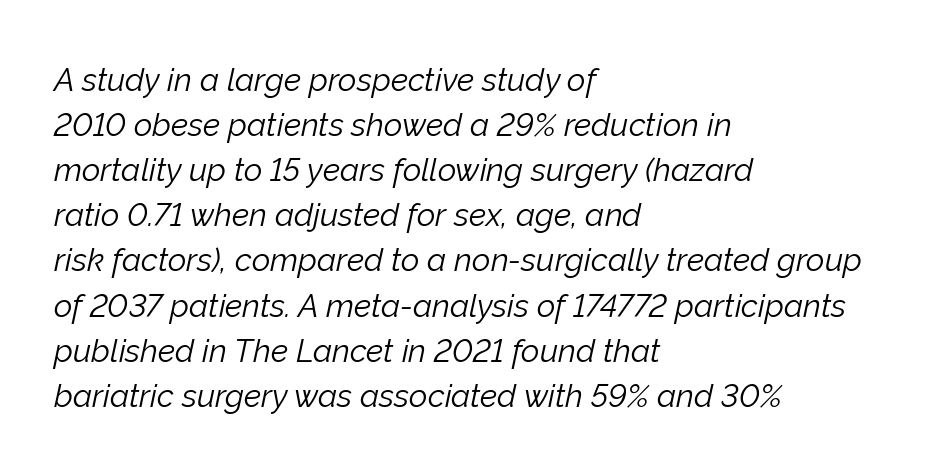
The image shows 32 px light type, italic (leaning right); set left-aligned, normal line spacing (1.41x), normal letter spacing, not underlined; low stroke contrast and a medium x-height.
